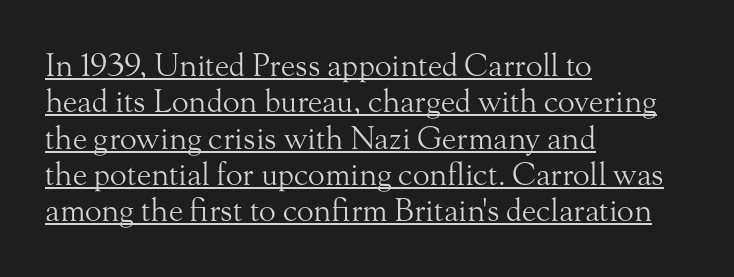
The image shows 31 px light serif type, upright; set left-aligned, line spacing 1.17x, normal letter spacing, underlined; medium stroke contrast and a small x-height.
